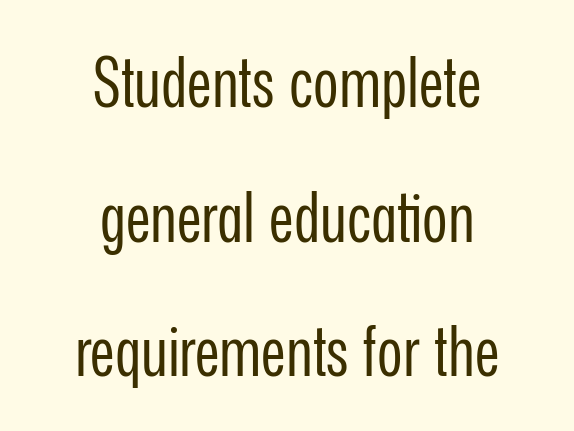
Each new line begins a long way beneath the previous one. No extra tracking has been applied to these lines. Each letter keeps its own natural width here, so spacing adapts to shape. In CSS terms this would be text-align: center. Check the space under the baseline: it is left empty.
